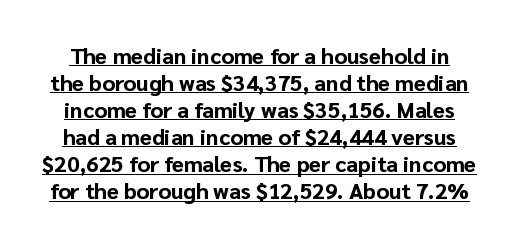
The image shows 22 px bold type, upright; set line spacing 1.23x, normal letter spacing, underlined.
